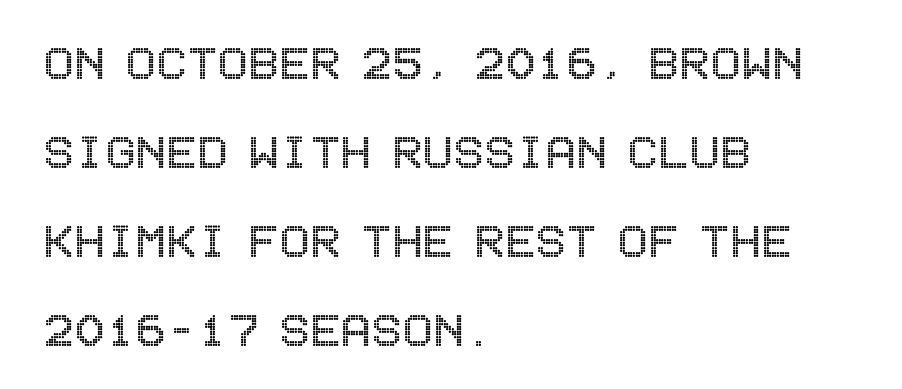
{"italic": "no", "width": "condensed", "x_height": "large", "underline": "no", "align": "left", "line_spacing": "normal", "line_spacing_ratio": 1.56, "letter_spacing": "normal", "letter_spacing_em": 0.0, "glyph_px": 57}
